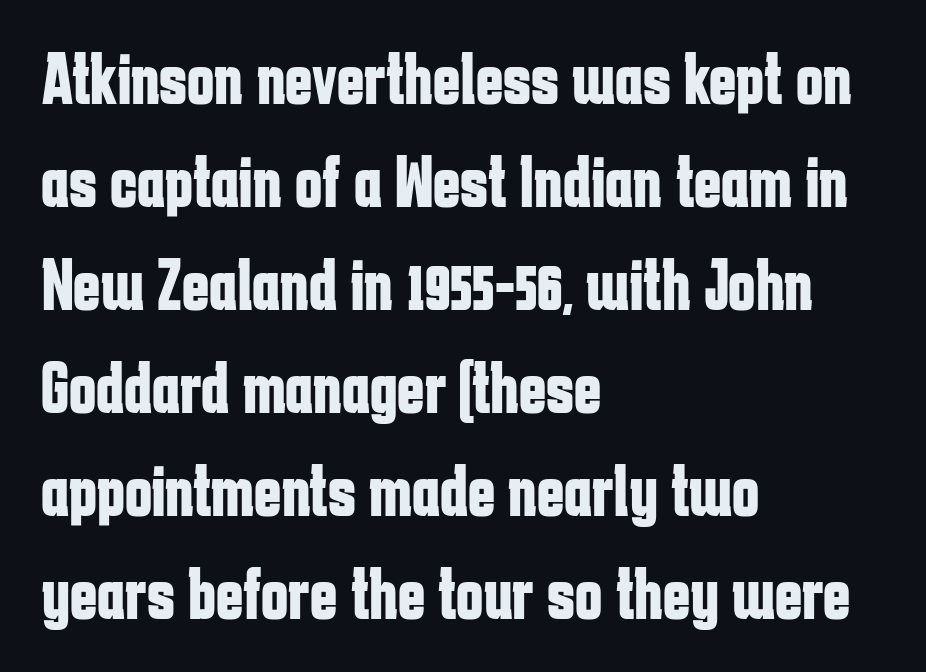
Q: Is the text bold? A: Yes.
Q: Is the text italic (slanted)? A: No, it is upright.
Q: Is the typeface a serif or a sans-serif typeface? A: Sans-serif.
Q: Is the text underlined? A: No.
Q: How is the paragraph aligned? A: Left-aligned.
Q: Is the spacing between letters normal or unusually wide? A: Normal.
Q: Is the spacing between lines tight, normal or loose? A: Normal.
Q: Width (condensed, normal, or wide)? A: Condensed.
Q: Stroke contrast? A: Low.
Q: x-height? A: Medium.
Q: Monospaced? A: No.
